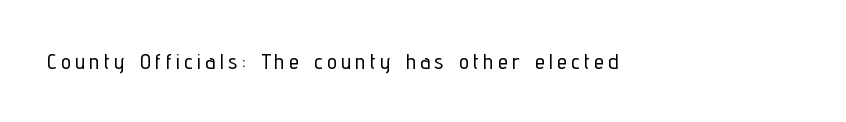
{"italic": "no", "underline": "no", "letter_spacing": "wide", "letter_spacing_em": 0.21, "glyph_px": 22}
